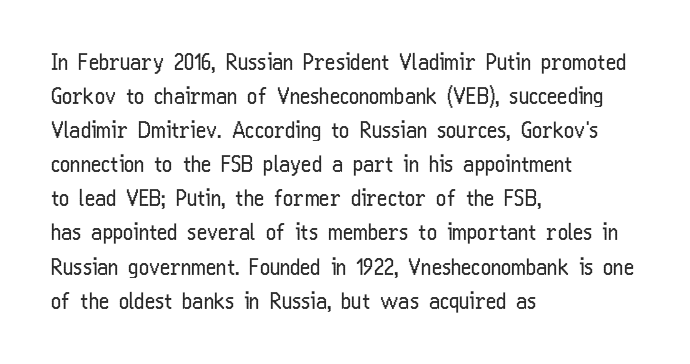
Q: Is the text bold? A: No.
Q: Is the text italic (slanted)? A: No, it is upright.
Q: Is the text underlined? A: No.
Q: How is the paragraph aligned? A: Left-aligned.
Q: Is the spacing between letters normal or unusually wide? A: Normal.
Q: Is the spacing between lines tight, normal or loose? A: Normal.
